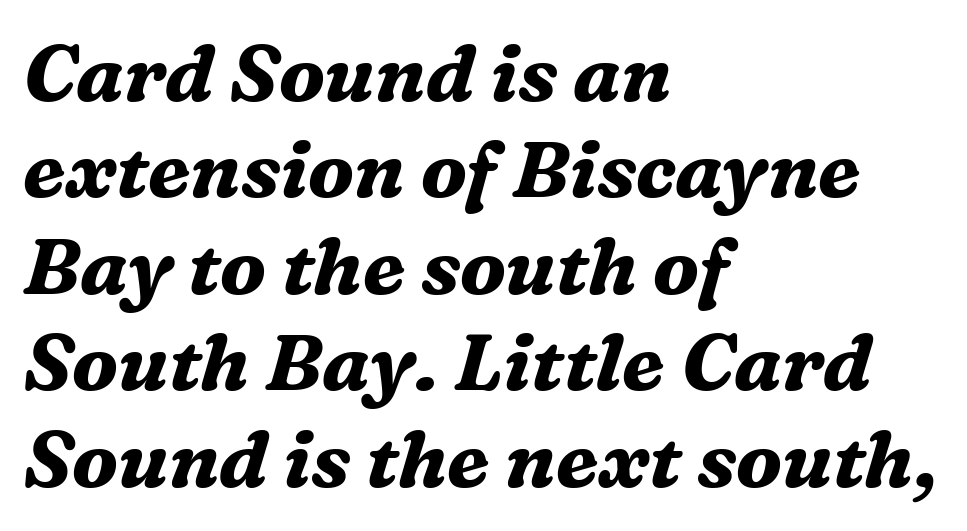
{"serif": "yes", "italic": "yes", "lean": "right", "slant_degrees": 16, "bold": "yes", "weight": "bold", "width": "normal", "stroke_contrast": "medium", "x_height": "medium", "monospaced": "no", "underline": "no", "align": "left", "line_spacing_ratio": 1.22, "letter_spacing": "normal", "letter_spacing_em": 0.0, "glyph_px": 79}
